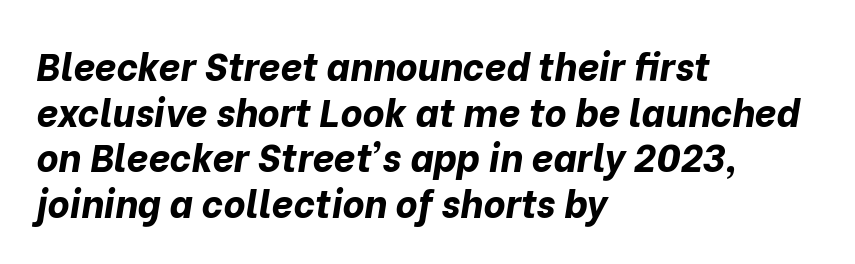
The image shows 38 px bold type, italic (leaning right); set left-aligned, line spacing 1.2x, normal letter spacing, not underlined; low stroke contrast and a medium x-height.
